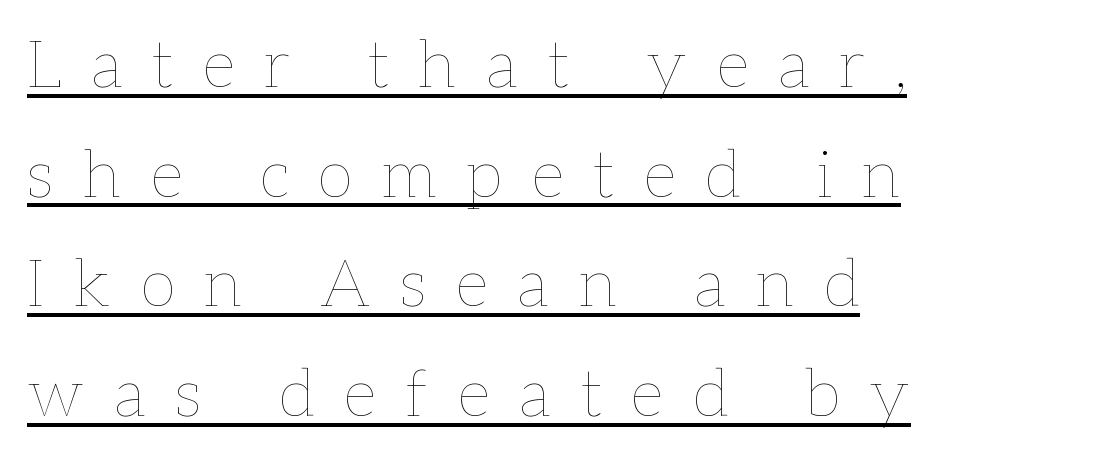
{"italic": "no", "bold": "no", "weight": "thin", "width": "normal", "stroke_contrast": "low", "x_height": "medium", "monospaced": "no", "underline": "yes", "align": "left", "line_spacing": "normal", "line_spacing_ratio": 1.66, "letter_spacing": "wide", "letter_spacing_em": 0.45, "glyph_px": 66}
